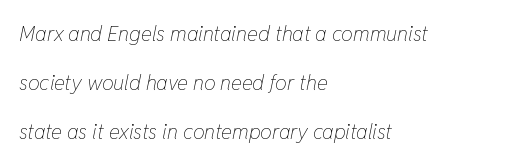
How are the letters spaced? Ordinarily, with no added tracking. You could fit nearly another row in the gap between these rows. The face looks like a standard text weight, possibly lighter. Bare-footed words on every line. Each line starts at the same left margin while the right side varies. Notice how the stems are inclined rather than vertical — that's the hallmark of italics.
